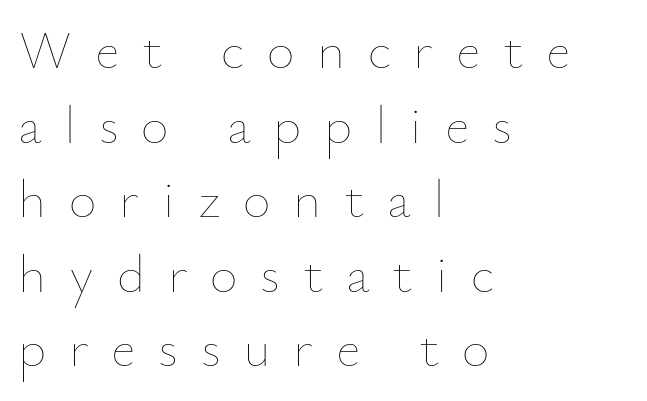
The image shows 54 px thin type, upright; set left-aligned, normal line spacing (1.38x), unusually wide letter spacing (+0.42 em), not underlined; low stroke contrast and a small x-height.
